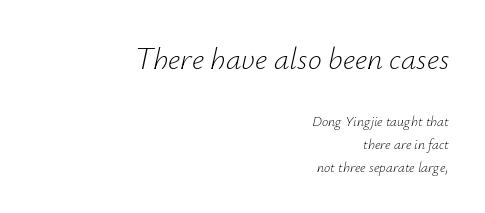
{"italic": "yes", "lean": "right", "slant_degrees": 12, "bold": "no", "weight": "light", "width": "normal", "stroke_contrast": "low", "x_height": "small", "monospaced": "no", "underline": "no", "align": "right", "line_spacing": "normal", "line_spacing_ratio": 1.63, "letter_spacing": "normal", "letter_spacing_em": 0.0, "larger_block": "first", "size_ratio": 2.21, "glyph_px": 31}
